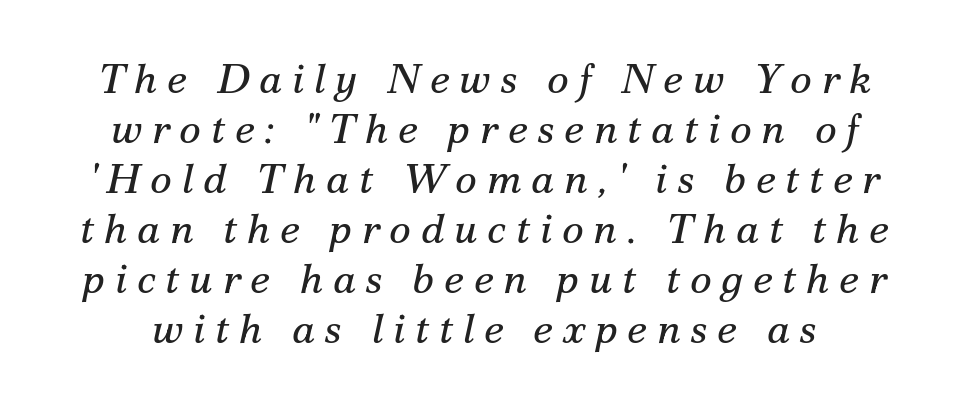
Short note: letters widely spaced. Looks like regular typesetting: each glyph gets only the width it needs. The designer went with a serif here, giving each stem small feet. The foot of each line stays bare and open. The glyphs look as if they've been sheared to an angle.
